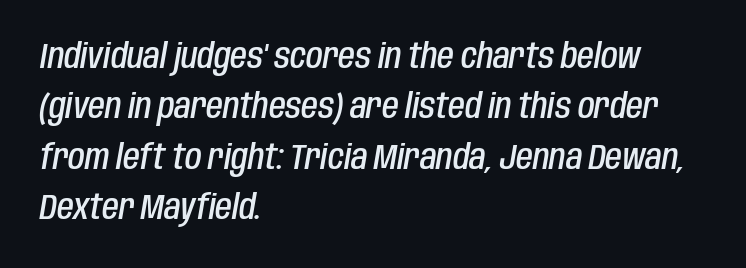
Q: Is the text bold? A: Semi-bold.
Q: Is the text italic (slanted)? A: Yes, it leans right by about 10 degrees.
Q: Is the text underlined? A: No.
Q: How is the paragraph aligned? A: Left-aligned.
Q: Is the spacing between letters normal or unusually wide? A: Normal.
Q: Is the spacing between lines tight, normal or loose? A: Normal.
Q: Width (condensed, normal, or wide)? A: Condensed.
Q: Stroke contrast? A: Low.
Q: x-height? A: Large.
Q: Monospaced? A: No.
